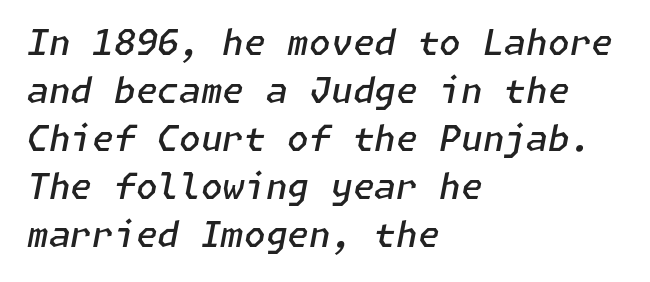
{"italic": "yes", "lean": "right", "slant_degrees": 11, "bold": "semi", "weight": "semibold", "width": "normal", "stroke_contrast": "low", "x_height": "medium", "underline": "no", "align": "left", "line_spacing": "normal", "line_spacing_ratio": 1.37, "letter_spacing": "normal", "letter_spacing_em": 0.0, "glyph_px": 35}
